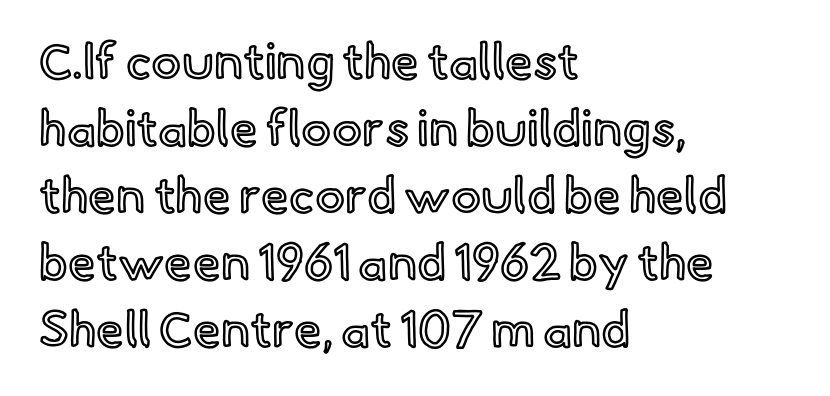
Q: Is the text italic (slanted)? A: No, it is upright.
Q: Is the text underlined? A: No.
Q: How is the paragraph aligned? A: Left-aligned.
Q: Is the spacing between letters normal or unusually wide? A: Normal.
Q: Is the spacing between lines tight, normal or loose? A: Normal.
Q: Width (condensed, normal, or wide)? A: Normal.
Q: x-height? A: Small.
Q: Monospaced? A: No.
